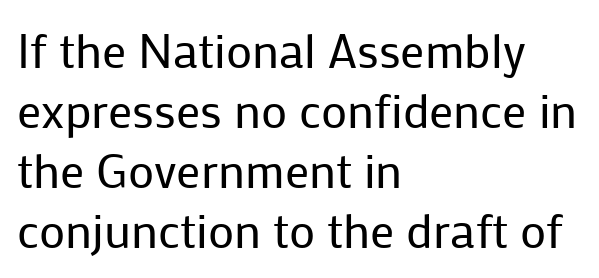
The image shows 48 px regular-weight sans-serif type, upright; set left-aligned, normal line spacing (1.25x), normal letter spacing, not underlined; low stroke contrast and a medium x-height.
